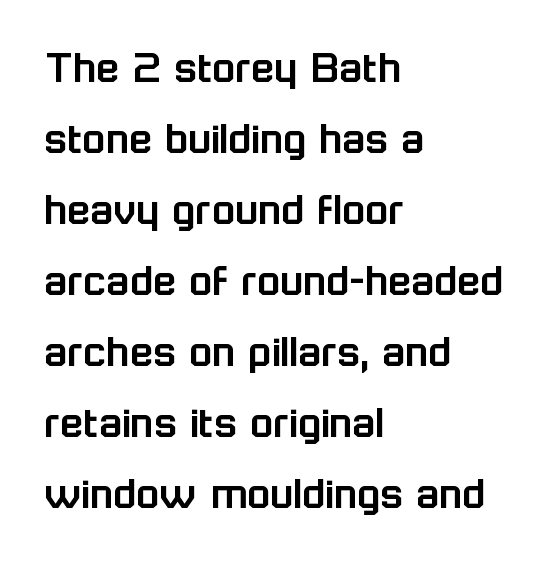
{"serif": "no", "italic": "no", "width": "normal", "stroke_contrast": "low", "x_height": "medium", "monospaced": "no", "underline": "no", "align": "left", "line_spacing": "normal", "line_spacing_ratio": 1.48, "letter_spacing": "normal", "letter_spacing_em": 0.0, "glyph_px": 48}
